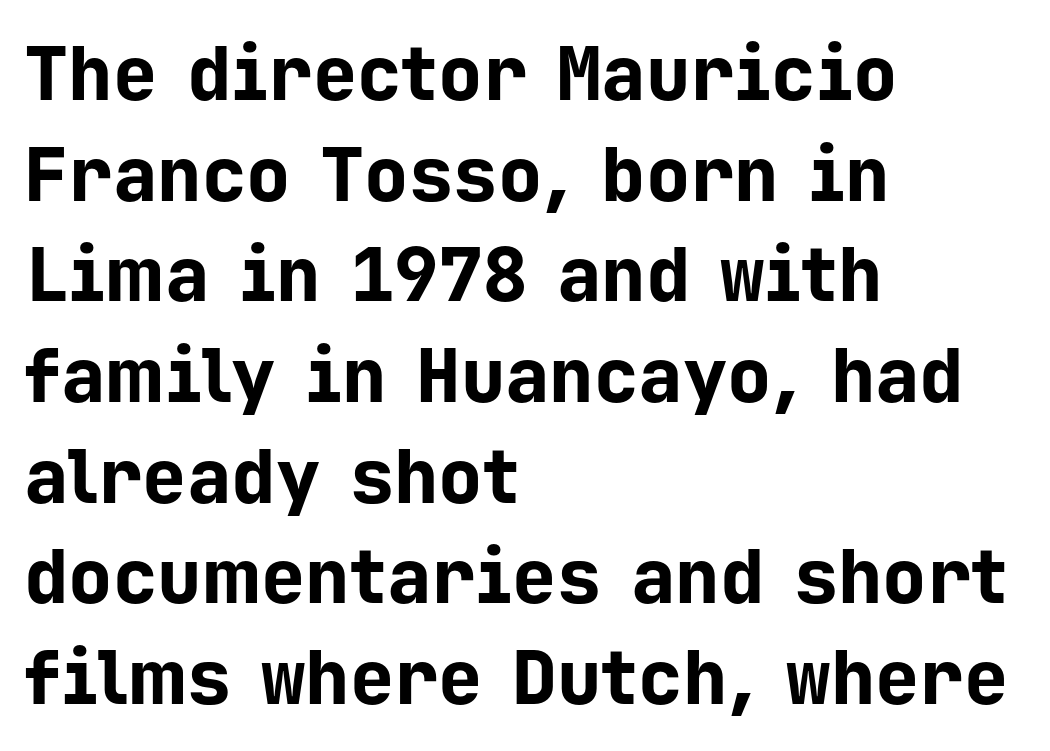
{"serif": "no", "italic": "no", "bold": "yes", "weight": "bold", "width": "normal", "stroke_contrast": "low", "x_height": "medium", "monospaced": "yes", "underline": "no", "align": "left", "line_spacing": "normal", "line_spacing_ratio": 1.36, "letter_spacing": "normal", "letter_spacing_em": 0.0, "glyph_px": 74}
